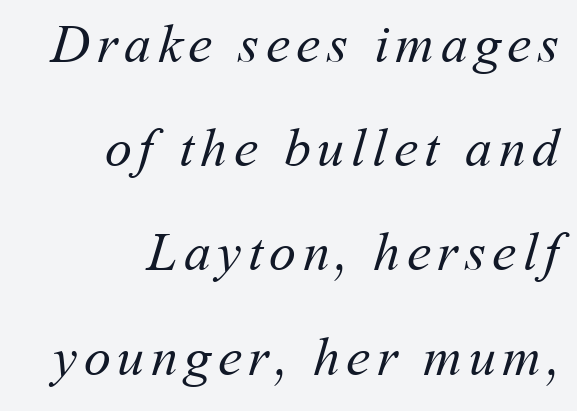
Q: Is the text bold? A: No.
Q: Is the text underlined? A: No.
Q: How is the paragraph aligned? A: Right-aligned.
Q: Is the spacing between lines tight, normal or loose? A: Loose.
Q: Width (condensed, normal, or wide)? A: Normal.
Q: Stroke contrast? A: Medium.
Q: x-height? A: Medium.
Q: Monospaced? A: No.
